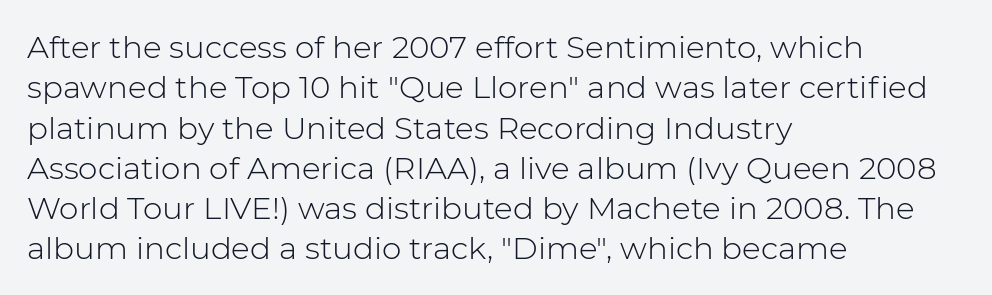
Here the designer chose a conventional face with non-uniform glyph widths. Notice how the stems are strictly vertical — no italics here. Heaviness? Minimal to ordinary, like unemphasized prose. Typeset ragged right — the left edge is the straight one. Note: no serifs on the glyphs.
